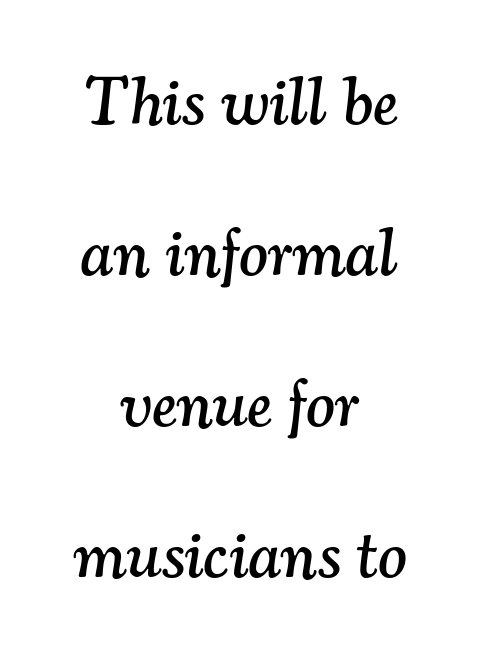
Q: Is the text italic (slanted)? A: Yes, it leans right by about 7 degrees.
Q: Is the typeface a serif or a sans-serif typeface? A: Serif.
Q: Is the text underlined? A: No.
Q: How is the paragraph aligned? A: Centered.
Q: Is the spacing between letters normal or unusually wide? A: Normal.
Q: Is the spacing between lines tight, normal or loose? A: Loose.
Q: Width (condensed, normal, or wide)? A: Normal.
Q: Stroke contrast? A: Medium.
Q: x-height? A: Small.
Q: Monospaced? A: No.
